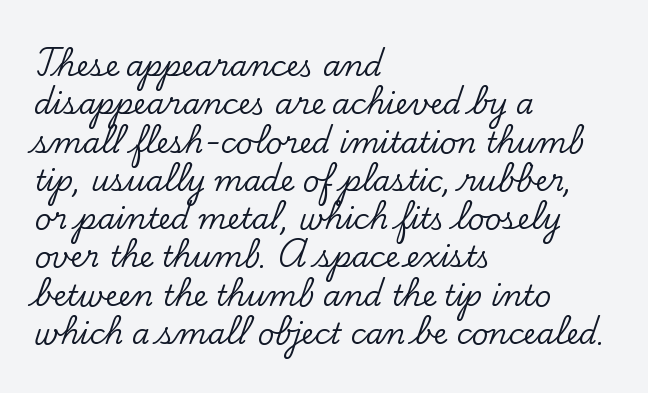
{"serif": "yes", "width": "normal", "stroke_contrast": "low", "x_height": "small", "monospaced": "no", "underline": "no", "align": "left", "line_spacing": "normal", "line_spacing_ratio": 1.32, "letter_spacing": "normal", "letter_spacing_em": 0.0, "glyph_px": 29}
